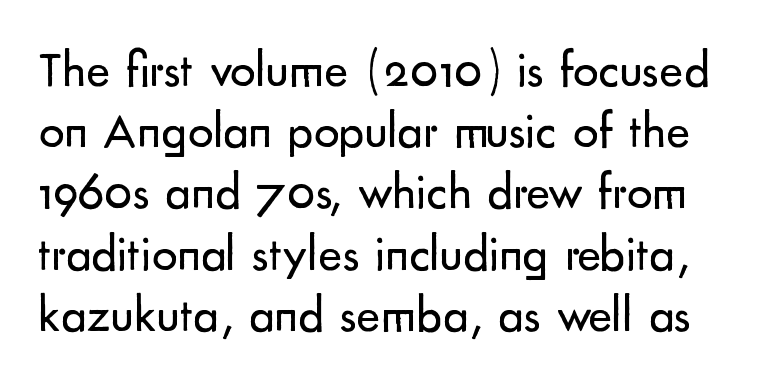
Q: Is the text bold? A: No.
Q: Is the text italic (slanted)? A: No, it is upright.
Q: Is the typeface a serif or a sans-serif typeface? A: Sans-serif.
Q: Is the text underlined? A: No.
Q: Is the spacing between letters normal or unusually wide? A: Normal.
Q: Width (condensed, normal, or wide)? A: Normal.
Q: Stroke contrast? A: Low.
Q: x-height? A: Small.
Q: Monospaced? A: No.
